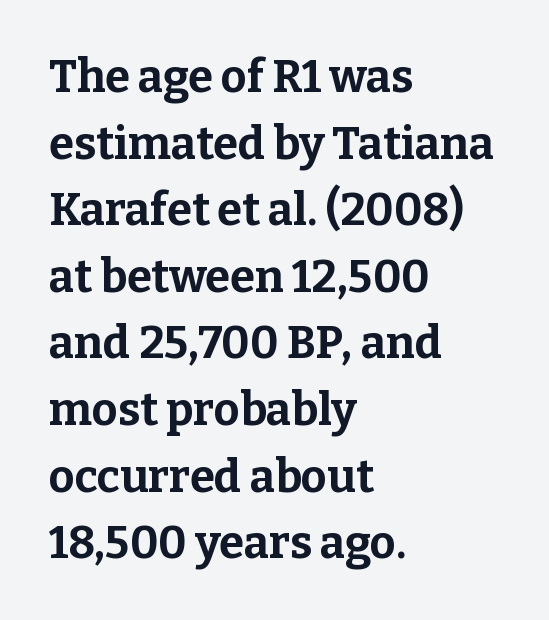
Q: Is the text bold? A: Yes.
Q: Is the text italic (slanted)? A: No, it is upright.
Q: Is the typeface a serif or a sans-serif typeface? A: Serif.
Q: Is the text underlined? A: No.
Q: How is the paragraph aligned? A: Left-aligned.
Q: Is the spacing between letters normal or unusually wide? A: Normal.
Q: Is the spacing between lines tight, normal or loose? A: Normal.
Q: Width (condensed, normal, or wide)? A: Normal.
Q: Stroke contrast? A: Low.
Q: x-height? A: Medium.
Q: Monospaced? A: No.
